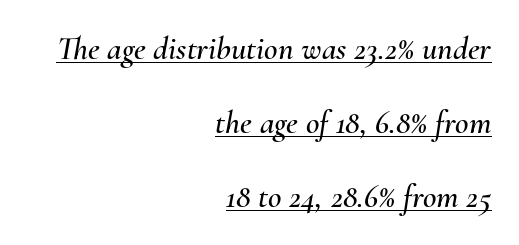
{"italic": "yes", "lean": "right", "slant_degrees": 10, "width": "normal", "stroke_contrast": "medium", "x_height": "small", "monospaced": "no", "underline": "yes", "align": "right", "line_spacing": "loose", "line_spacing_ratio": 2.24, "letter_spacing": "normal", "letter_spacing_em": 0.0, "glyph_px": 33}
